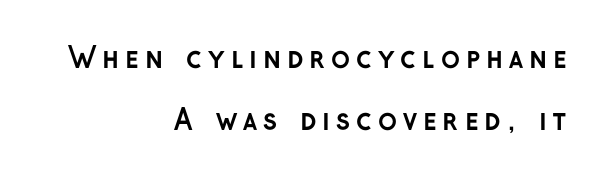
Q: Is the text bold? A: Yes.
Q: Is the text italic (slanted)? A: No, it is upright.
Q: Is the typeface a serif or a sans-serif typeface? A: Sans-serif.
Q: Is the text underlined? A: No.
Q: How is the paragraph aligned? A: Right-aligned.
Q: Is the spacing between letters normal or unusually wide? A: Unusually wide.
Q: Is the spacing between lines tight, normal or loose? A: Loose.
Q: Width (condensed, normal, or wide)? A: Normal.
Q: Stroke contrast? A: Low.
Q: x-height? A: Medium.
Q: Monospaced? A: No.
